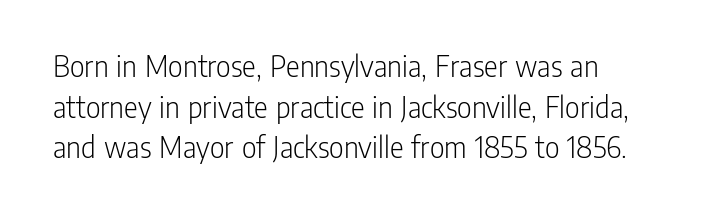
The rendering shows plain stroke endings on the letterforms — a sans-serif design. In terms of posture, this sample is upright. These lines are rendered in a variable-pitch font. Unmarked baselines from the first word to the last. Caption: standard tracking, unaltered.
